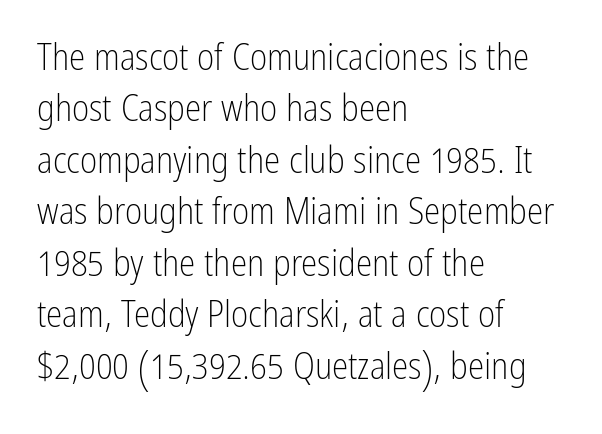
The image shows 37 px light, condensed sans-serif type, upright; set left-aligned, normal line spacing (1.39x), normal letter spacing, not underlined; low stroke contrast and a medium x-height.
